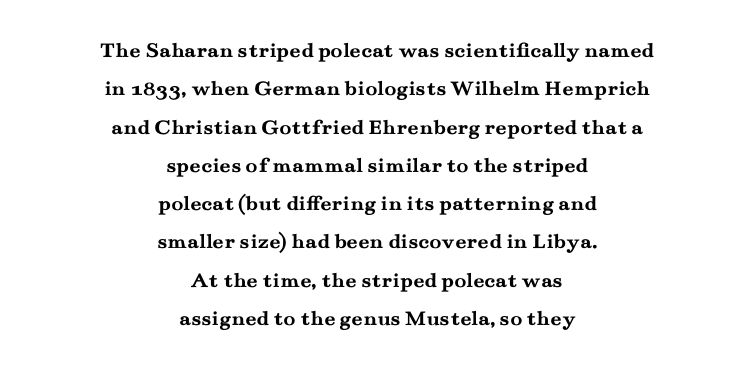
In terms of letterspacing, this is plain default setting. Is the block centered? Yes — each line is placed symmetrically about the middle. Every character sits straight up, as roman type does. Check under the words: just untouched page. Does the weight exceed regular? Yes, all the way to bold.
